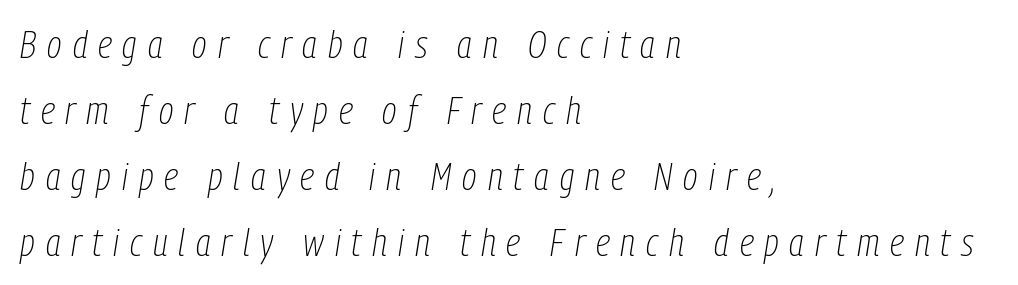
Display-style spreading of the glyphs; the letterfit is very open. Spacing verdict: proportional, widths tailored to each character. This block has exactly the height ordinary leading produces. Where is the straight margin? On the left.
